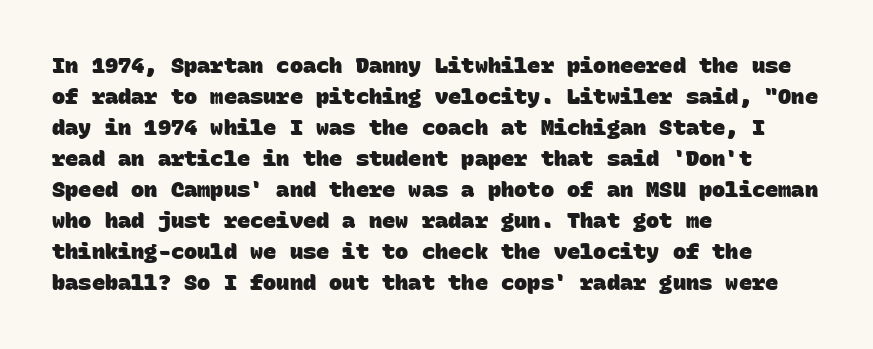
Is there much room between lines? A standard amount, neither cramped nor airy. You could call the tracking neutral — neither tight nor loose. Typesetter's note: full bold, strokes at maximum text heaviness. Glance below the letters and you will spot only blank space.
